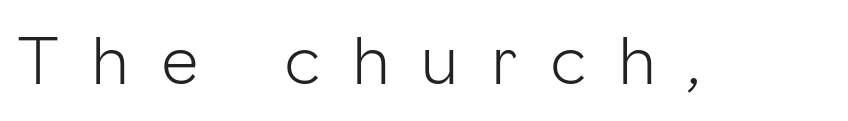
The image shows 71 px light sans-serif type, upright; set unusually wide letter spacing (+0.48 em), not underlined; low stroke contrast and a medium x-height.
